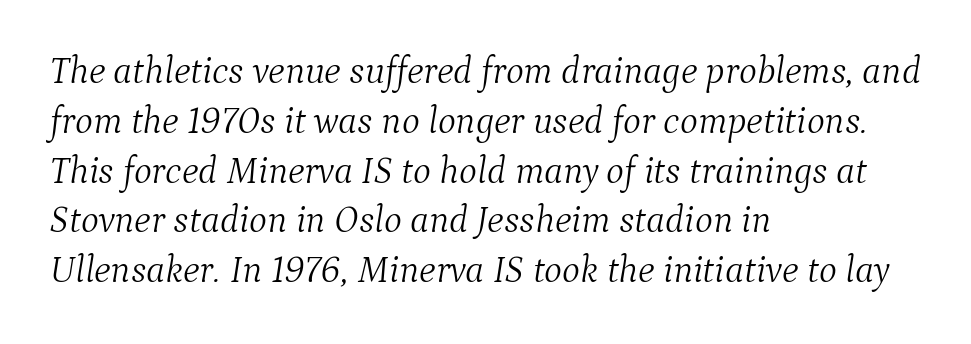
Q: Is the text bold? A: No.
Q: Is the text italic (slanted)? A: Yes, it leans right by about 9 degrees.
Q: Is the typeface a serif or a sans-serif typeface? A: Serif.
Q: Is the text underlined? A: No.
Q: How is the paragraph aligned? A: Left-aligned.
Q: Is the spacing between letters normal or unusually wide? A: Normal.
Q: Is the spacing between lines tight, normal or loose? A: Normal.
Q: Width (condensed, normal, or wide)? A: Normal.
Q: Stroke contrast? A: Medium.
Q: x-height? A: Medium.
Q: Monospaced? A: No.
